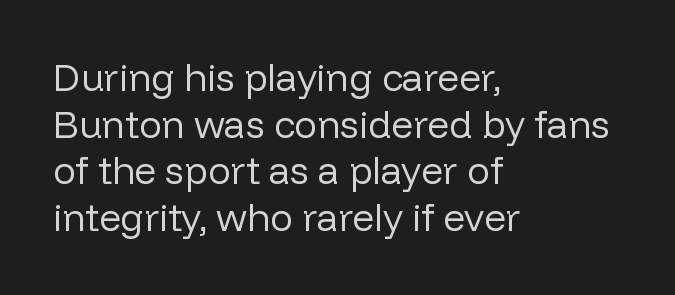
{"serif": "no", "italic": "no", "bold": "no", "weight": "regular", "width": "normal", "stroke_contrast": "low", "x_height": "medium", "monospaced": "no", "underline": "no", "align": "left", "line_spacing_ratio": 1.23, "letter_spacing": "normal", "letter_spacing_em": 0.0, "glyph_px": 38}
